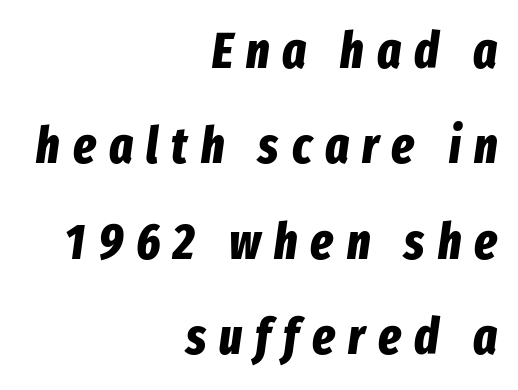
Does the lettering tilt? It does — this is italic. Widely set lines give the paragraph a tall, airy silhouette. A dark, heavy texture on the line: the type is bold. Varying glyph widths throughout — classic text-font behaviour. What stands out about the letter spacing? Its width — letters are far apart. Bare-footed words on every line.
